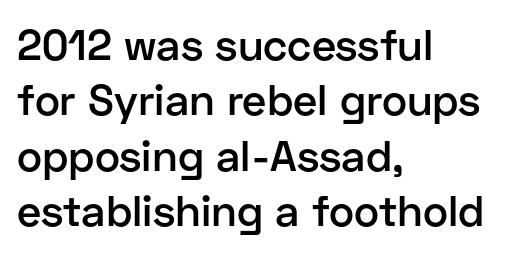
Descenders are the only things crossing below the line. Regular leading. This sample uses an upright cut, with every glyph sitting square on the baseline. The rendering anchors every line to the left-hand side. The glyphs in this specimen are sans serif. I'd describe the lettering as semibold — firm but not a full bold.
